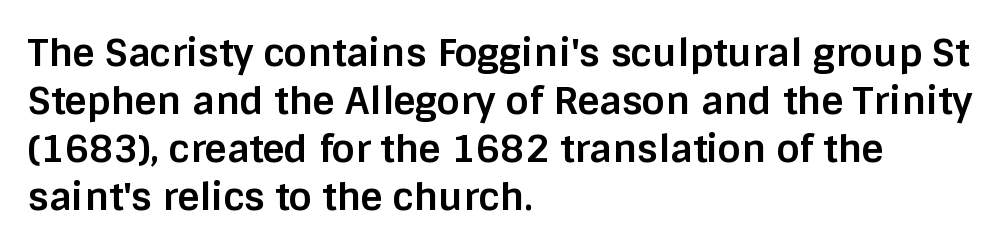
The passage shown is emphatically bold. Is the letter spacing exaggerated? No — it looks like the ordinary default. Caption: multi-line text, flush left, ragged right. Examine the stroke ends and you'll find no serifs. Regular leading.
